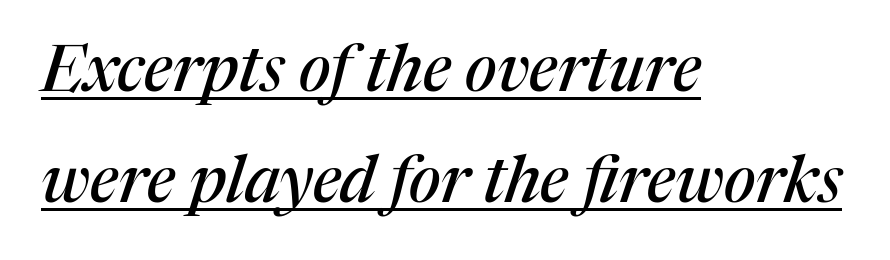
{"serif": "yes", "italic": "yes", "lean": "right", "slant_degrees": 17, "width": "normal", "stroke_contrast": "medium", "x_height": "medium", "monospaced": "no", "underline": "yes", "align": "left", "line_spacing_ratio": 1.71, "letter_spacing": "normal", "letter_spacing_em": 0.0, "glyph_px": 65}
